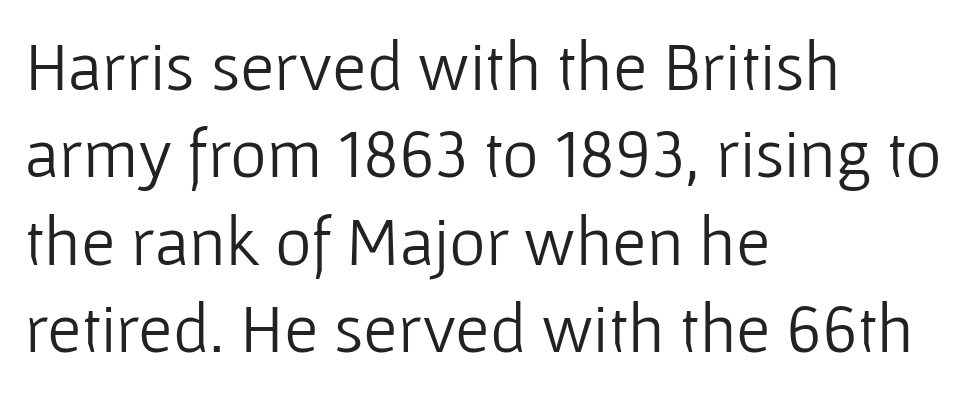
The image shows 70 px light sans-serif type, upright; set left-aligned, normal line spacing (1.25x), normal letter spacing, not underlined; low stroke contrast and a medium x-height.
